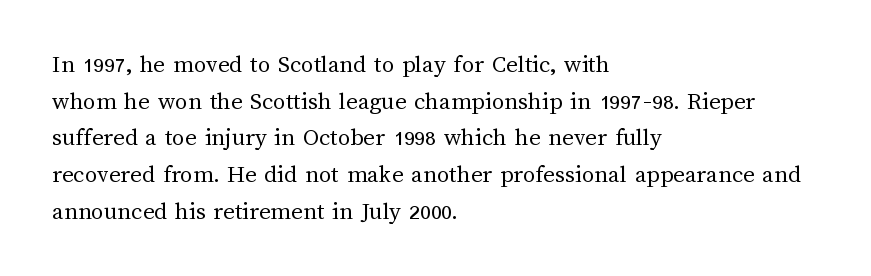
Weight: in the light-to-regular range. In CSS terms this would be text-align: left. The letters stand straight up with perfectly vertical stems. Each new line begins a customary step beneath the previous one. Characters follow at the spacing the type designer built in.
